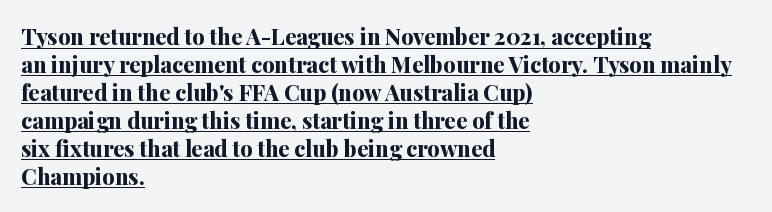
{"italic": "no", "bold": "yes", "underline": "yes", "align": "left", "line_spacing": "normal", "line_spacing_ratio": 1.27, "letter_spacing": "normal", "letter_spacing_em": 0.0, "glyph_px": 22}
